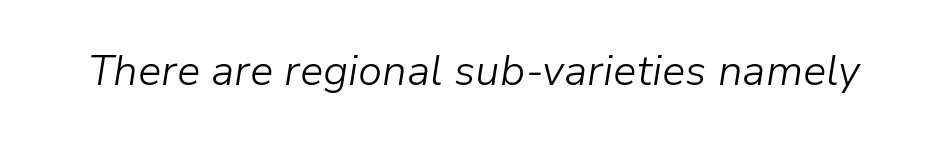
Q: Is the text bold? A: No.
Q: Is the text italic (slanted)? A: Yes, it leans right by about 9 degrees.
Q: Is the text underlined? A: No.
Q: Is the spacing between letters normal or unusually wide? A: Normal.
Q: Width (condensed, normal, or wide)? A: Normal.
Q: Stroke contrast? A: Low.
Q: x-height? A: Medium.
Q: Monospaced? A: No.
